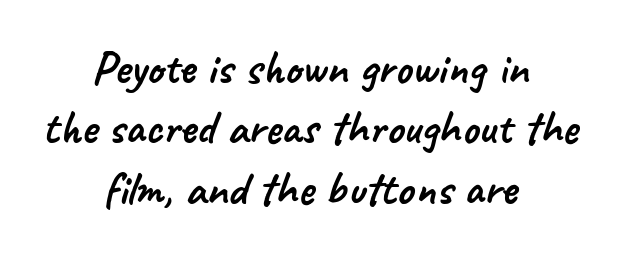
{"serif": "no", "width": "normal", "stroke_contrast": "low", "x_height": "small", "monospaced": "no", "underline": "no", "align": "center", "line_spacing": "normal", "line_spacing_ratio": 1.26, "letter_spacing": "normal", "letter_spacing_em": 0.0, "glyph_px": 48}
